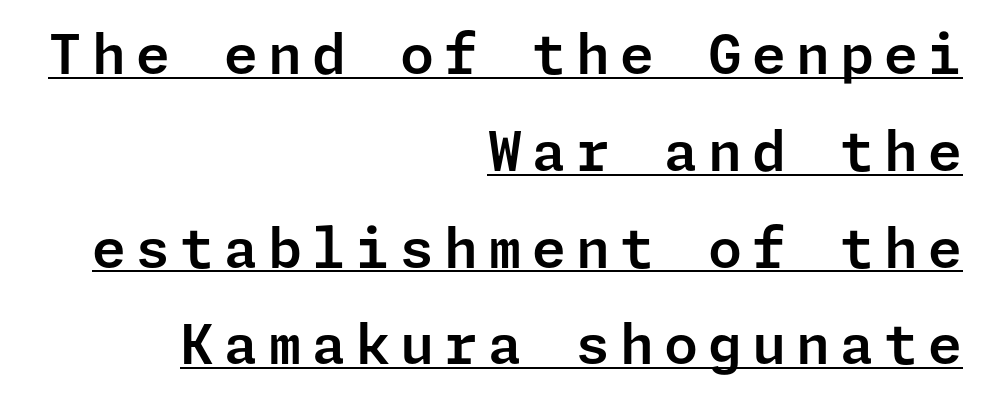
Q: Is the text italic (slanted)? A: No, it is upright.
Q: Is the typeface a serif or a sans-serif typeface? A: Sans-serif.
Q: Is the text underlined? A: Yes.
Q: How is the paragraph aligned? A: Right-aligned.
Q: Width (condensed, normal, or wide)? A: Normal.
Q: Stroke contrast? A: Low.
Q: x-height? A: Medium.
